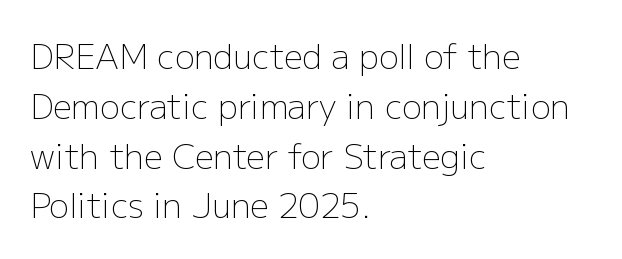
{"serif": "no", "italic": "no", "bold": "no", "weight": "light", "width": "normal", "stroke_contrast": "low", "x_height": "medium", "monospaced": "no", "underline": "no", "align": "left", "line_spacing": "normal", "line_spacing_ratio": 1.51, "letter_spacing": "normal", "letter_spacing_em": 0.0, "glyph_px": 33}
